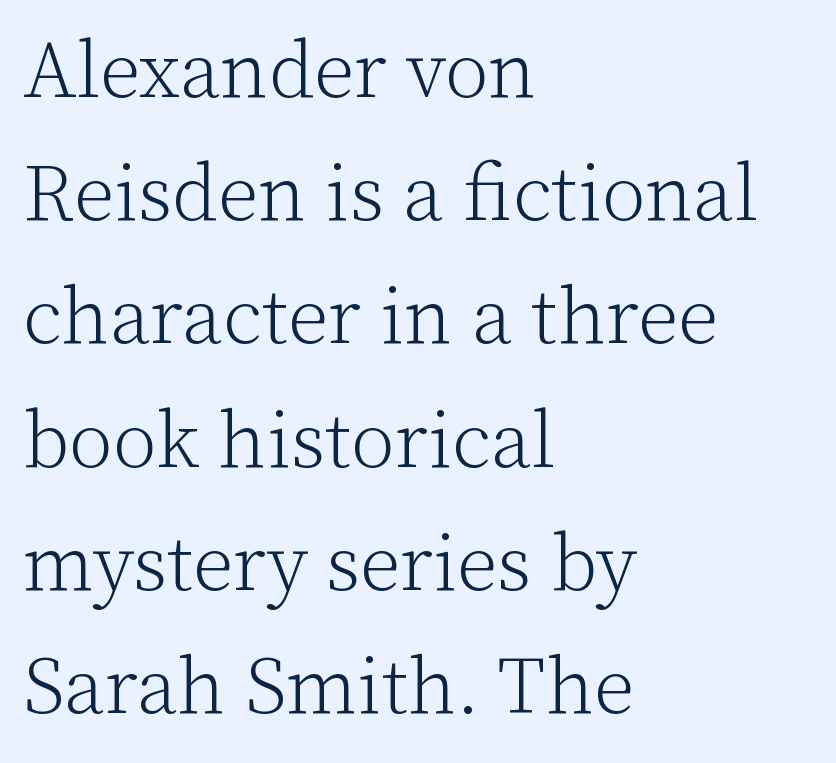
Each word holds together tightly as a unit, with standard inter-letter gaps. Each row of text sits above clean, open space. The typesetter chose a ragged-right arrangement here. Rendered with straight, roman letterforms.
